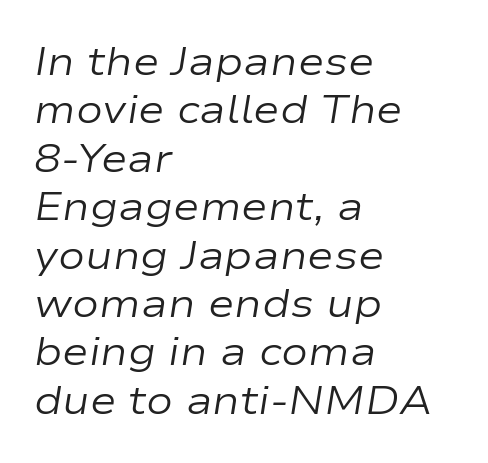
Q: Is the text bold? A: No.
Q: Is the text italic (slanted)? A: Yes, it leans right by about 9 degrees.
Q: Is the text underlined? A: No.
Q: How is the paragraph aligned? A: Left-aligned.
Q: Is the spacing between letters normal or unusually wide? A: Normal.
Q: Width (condensed, normal, or wide)? A: Wide.
Q: Stroke contrast? A: Low.
Q: x-height? A: Medium.
Q: Monospaced? A: No.
